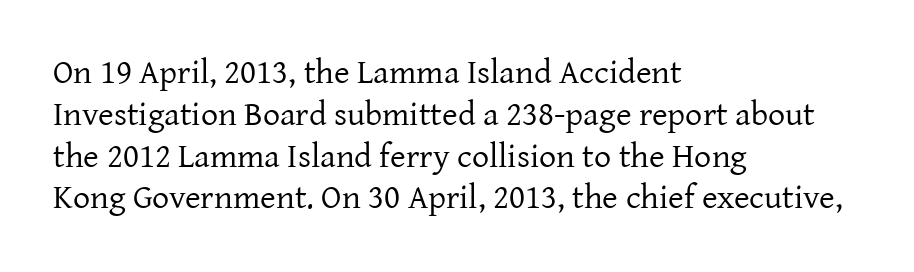
{"serif": "yes", "italic": "no", "bold": "no", "weight": "regular", "width": "normal", "stroke_contrast": "low", "x_height": "medium", "monospaced": "no", "underline": "no", "align": "left", "line_spacing_ratio": 1.23, "letter_spacing": "normal", "letter_spacing_em": 0.0, "glyph_px": 34}
